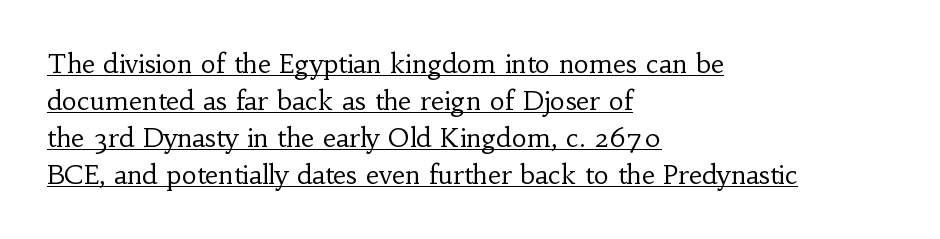
The image shows 26 px text type, upright; set left-aligned, normal line spacing (1.42x), normal letter spacing, underlined.
